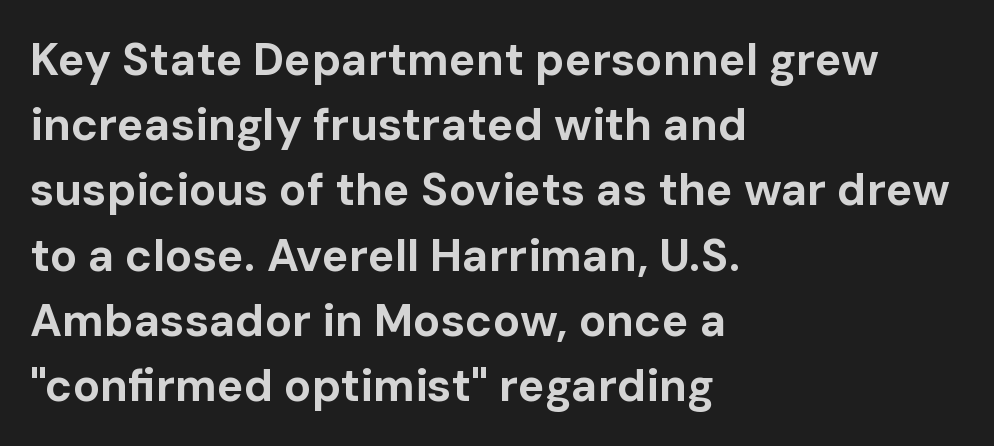
This sample uses an upright cut, with every glyph sitting square on the baseline. Honestly, the row spacing looks completely unremarkable. The line texture is even and compact thanks to regular tracking. This sample uses a sans-serif face.
